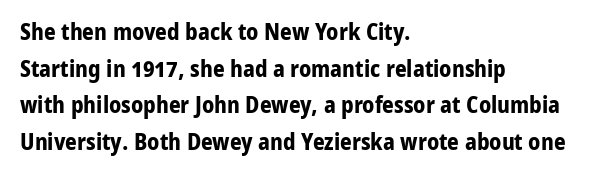
The image shows 23 px bold type, upright; set left-aligned, normal line spacing (1.59x), normal letter spacing, not underlined.
